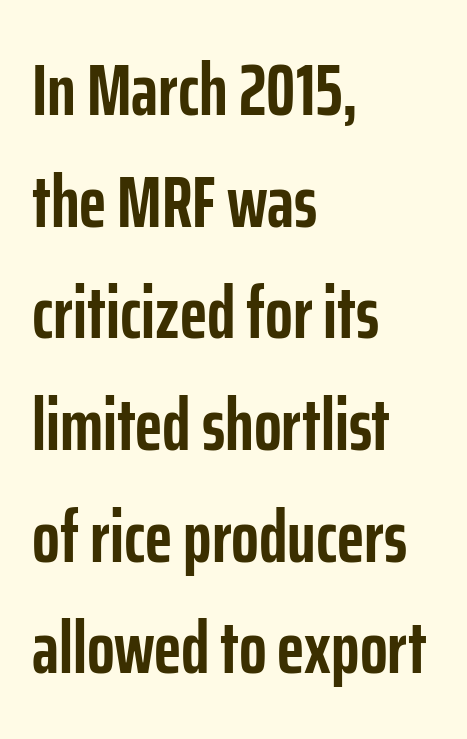
{"serif": "no", "italic": "no", "bold": "yes", "weight": "semibold", "width": "condensed", "stroke_contrast": "low", "x_height": "medium", "monospaced": "no", "underline": "no", "align": "left", "line_spacing": "normal", "line_spacing_ratio": 1.53, "letter_spacing": "normal", "letter_spacing_em": 0.0, "glyph_px": 73}
